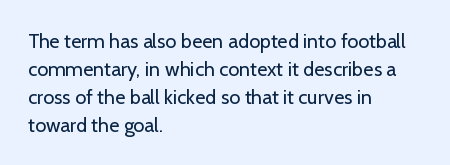
The image shows 20 px text type, upright; set left-aligned, normal line spacing (1.4x), normal letter spacing, not underlined.
